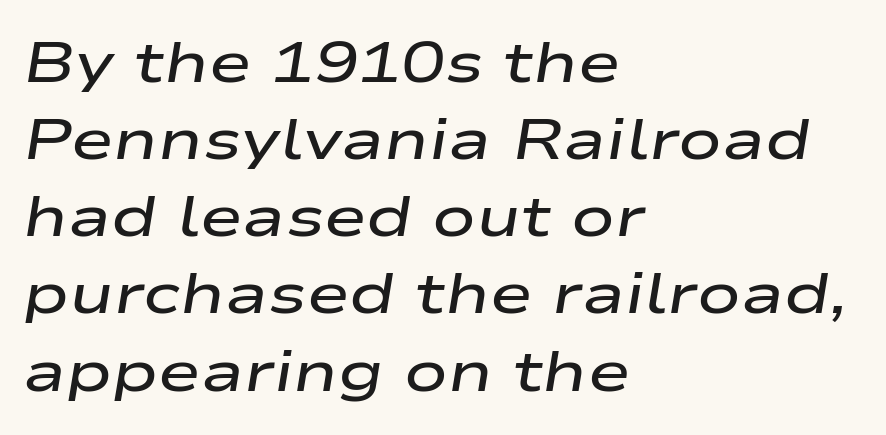
Q: Is the text bold? A: Semi-bold.
Q: Is the text italic (slanted)? A: Yes, it leans right by about 9 degrees.
Q: Is the text underlined? A: No.
Q: How is the paragraph aligned? A: Left-aligned.
Q: Is the spacing between letters normal or unusually wide? A: Normal.
Q: Is the spacing between lines tight, normal or loose? A: Normal.
Q: Width (condensed, normal, or wide)? A: Wide.
Q: Stroke contrast? A: Low.
Q: x-height? A: Medium.
Q: Monospaced? A: No.
